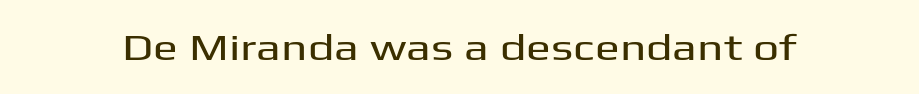
{"serif": "no", "italic": "no", "width": "wide", "stroke_contrast": "medium", "x_height": "medium", "monospaced": "no", "underline": "no", "letter_spacing": "normal", "letter_spacing_em": 0.0, "glyph_px": 37}
